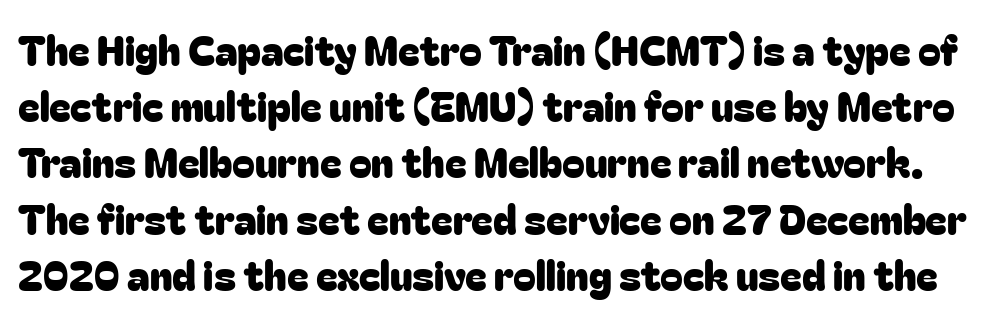
{"serif": "no", "italic": "no", "width": "normal", "stroke_contrast": "low", "x_height": "medium", "monospaced": "no", "underline": "no", "line_spacing": "normal", "line_spacing_ratio": 1.37, "letter_spacing": "normal", "letter_spacing_em": 0.0, "glyph_px": 41}
